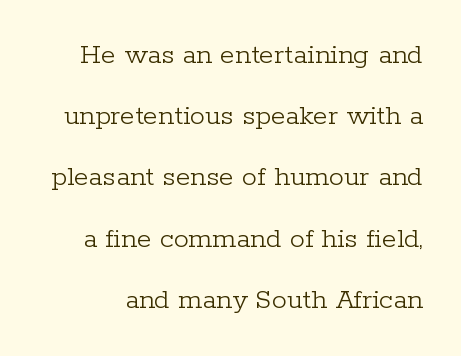
{"serif": "yes", "italic": "no", "bold": "no", "weight": "light", "width": "normal", "stroke_contrast": "low", "x_height": "medium", "monospaced": "no", "underline": "no", "line_spacing": "loose", "line_spacing_ratio": 2.04, "letter_spacing": "normal", "letter_spacing_em": 0.0, "glyph_px": 30}
